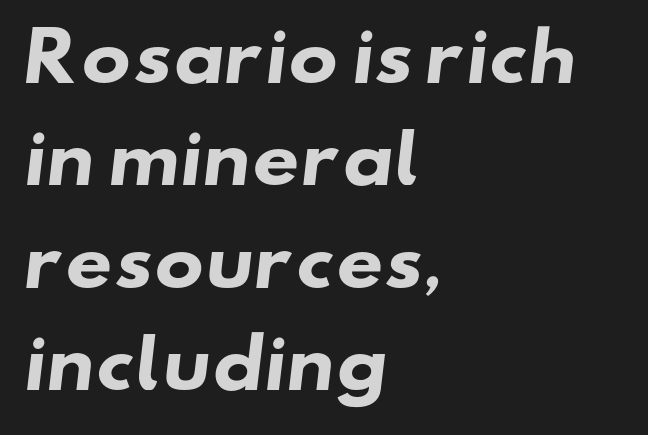
Each glyph is drawn with heavy, bold strokes. These lines are composed in type without serifs. The type is set solid horizontally, with unmodified tracking. These lines are rendered in a variable-pitch font. Line beginnings align vertically; line endings do not. Each row of text sits above clean, open space.
